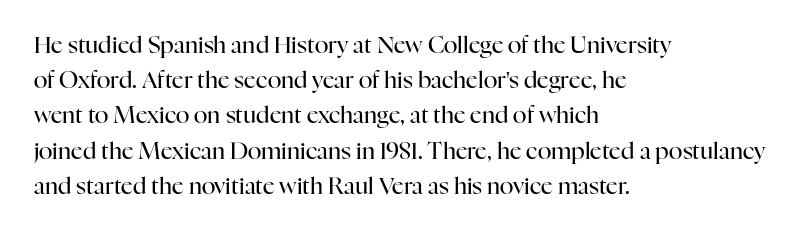
{"italic": "no", "bold": "no", "underline": "no", "align": "left", "line_spacing": "normal", "line_spacing_ratio": 1.53, "letter_spacing": "normal", "letter_spacing_em": 0.0, "glyph_px": 23}
